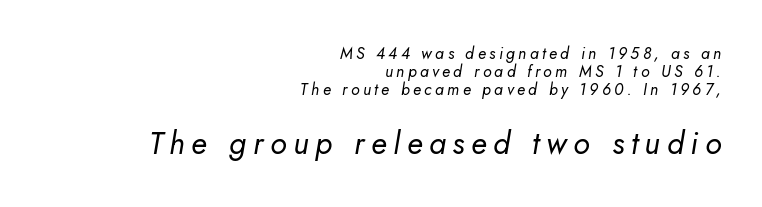
The image shows 31 px regular-weight type, italic (leaning right); set right-aligned, tight line spacing (1.12x), unusually wide letter spacing (+0.21 em), not underlined; the second (bottom) block is 1.94x larger; low stroke contrast and a small x-height.
